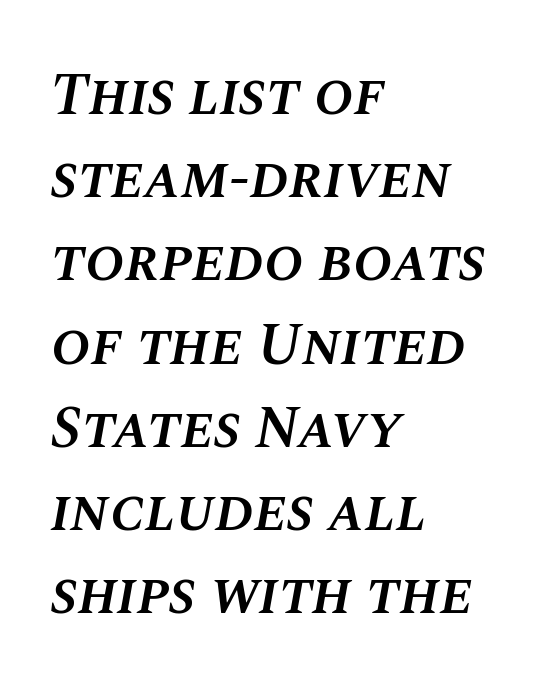
{"italic": "yes", "lean": "right", "slant_degrees": 10, "bold": "semi", "weight": "semibold", "width": "normal", "stroke_contrast": "medium", "x_height": "large", "monospaced": "no", "underline": "no", "align": "left", "line_spacing": "normal", "line_spacing_ratio": 1.41, "letter_spacing": "normal", "letter_spacing_em": 0.0, "glyph_px": 59}
